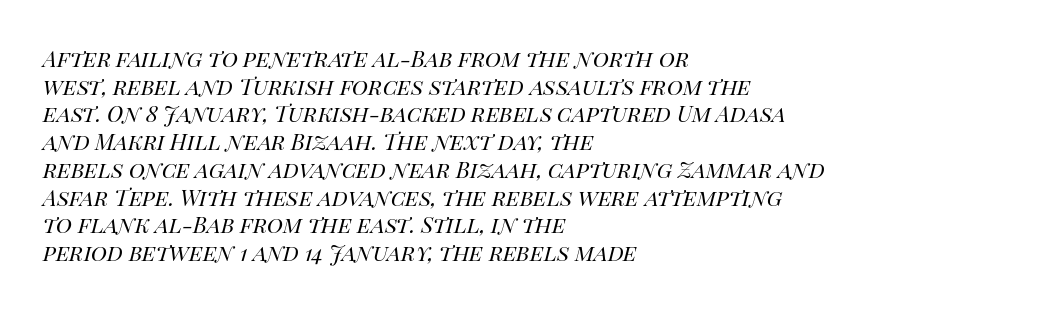
The image shows 22 px text type, italic (leaning right); set left-aligned, normal line spacing (1.26x), normal letter spacing, not underlined.
